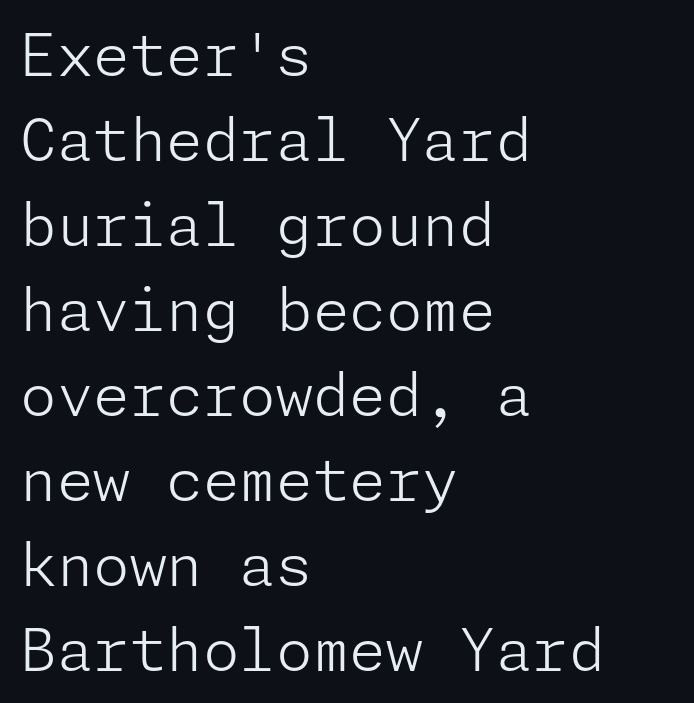
Q: Is the text bold? A: No.
Q: Is the text italic (slanted)? A: No, it is upright.
Q: Is the typeface a serif or a sans-serif typeface? A: Sans-serif.
Q: Is the text underlined? A: No.
Q: How is the paragraph aligned? A: Left-aligned.
Q: Is the spacing between letters normal or unusually wide? A: Normal.
Q: Is the spacing between lines tight, normal or loose? A: Normal.
Q: Width (condensed, normal, or wide)? A: Normal.
Q: Stroke contrast? A: Low.
Q: x-height? A: Medium.
